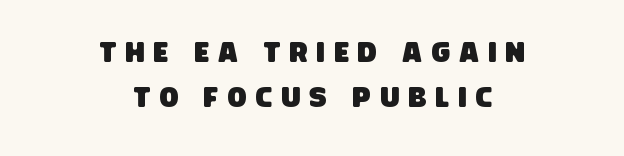
Summary of vertical rhythm: regular, with standard interline spacing. The zone under the glyphs is completely vacant. Caption: multi-line text, centered on the measure. Look at the tracking — it's clearly loosened, letters drifting apart. The passage shown is typed in a proportional face where columns would drift. Does the type have serifs? No, each stem ends abruptly.
